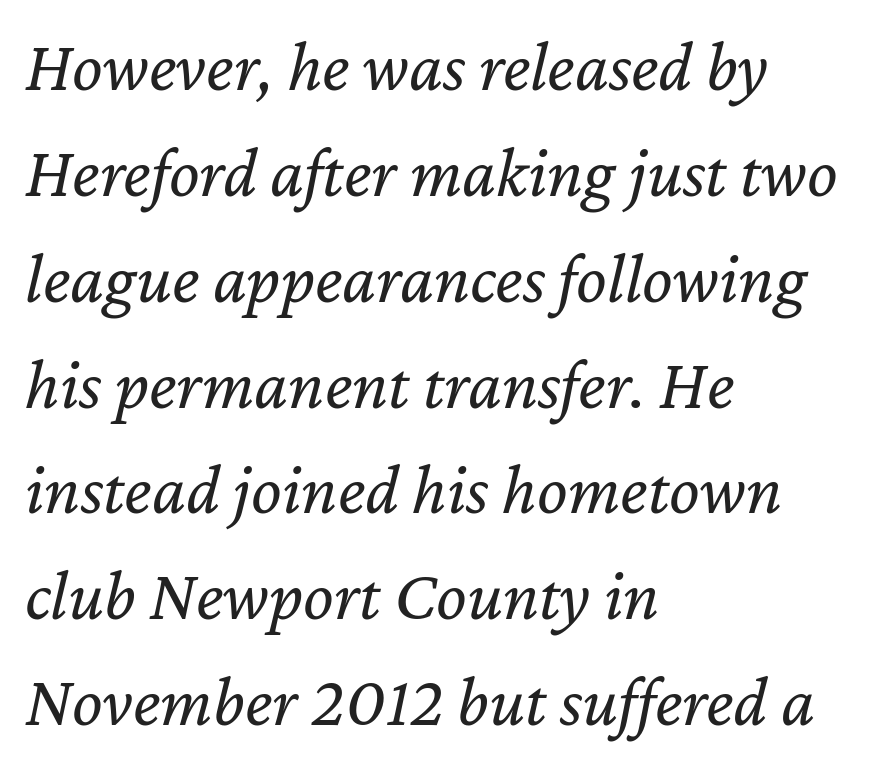
Character widths vary here, with narrow letters taking less room than wide ones. The rendering applies a slant to the glyphs. Unmarked baselines from the first word to the last. You could call the tracking neutral — neither tight nor loose. One-word summary of the alignment: left. The leading is moderate, giving the passage an even texture.
